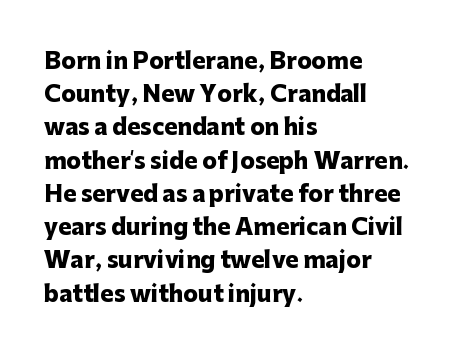
{"italic": "no", "bold": "yes", "underline": "no", "align": "left", "line_spacing": "normal", "line_spacing_ratio": 1.51, "letter_spacing": "normal", "letter_spacing_em": 0.0, "glyph_px": 22}
